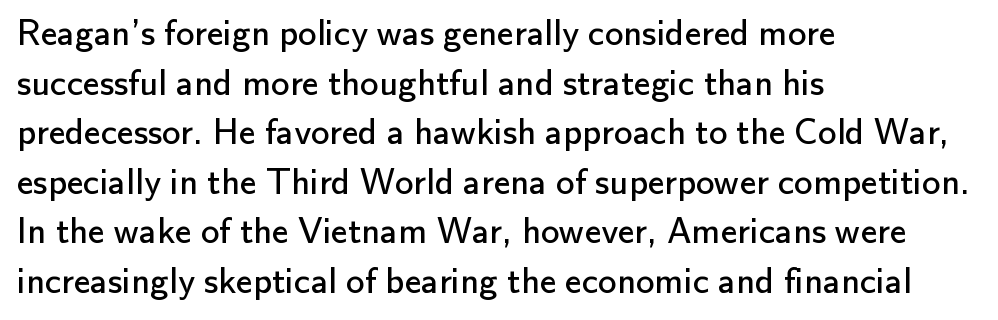
Q: Is the text bold? A: No.
Q: Is the text italic (slanted)? A: No, it is upright.
Q: Is the typeface a serif or a sans-serif typeface? A: Sans-serif.
Q: Is the text underlined? A: No.
Q: How is the paragraph aligned? A: Left-aligned.
Q: Is the spacing between letters normal or unusually wide? A: Normal.
Q: Is the spacing between lines tight, normal or loose? A: Normal.
Q: Width (condensed, normal, or wide)? A: Normal.
Q: Stroke contrast? A: Low.
Q: x-height? A: Small.
Q: Monospaced? A: No.
